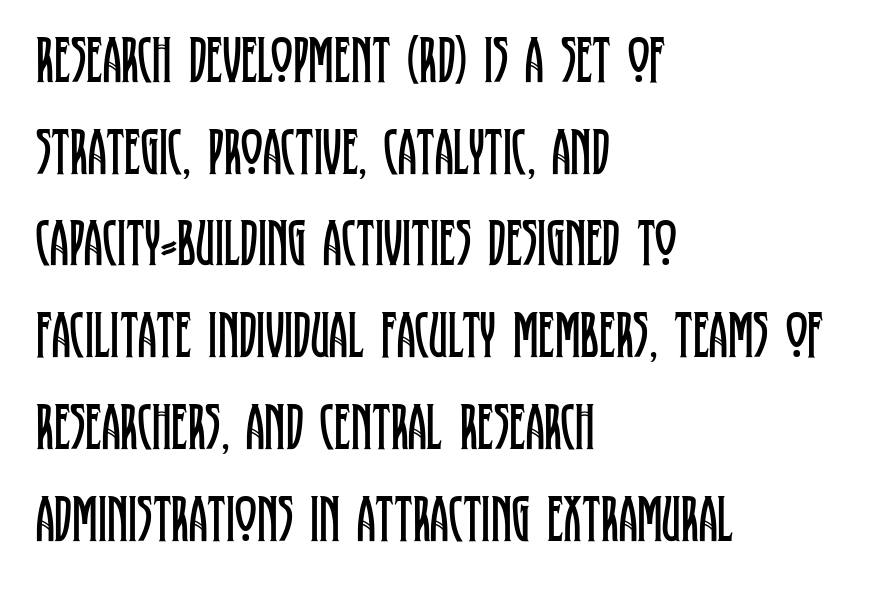
{"serif": "yes", "italic": "no", "bold": "no", "weight": "regular", "width": "condensed", "stroke_contrast": "low", "x_height": "large", "monospaced": "no", "underline": "no", "align": "left", "line_spacing": "normal", "line_spacing_ratio": 1.39, "letter_spacing": "normal", "letter_spacing_em": 0.0, "glyph_px": 66}
